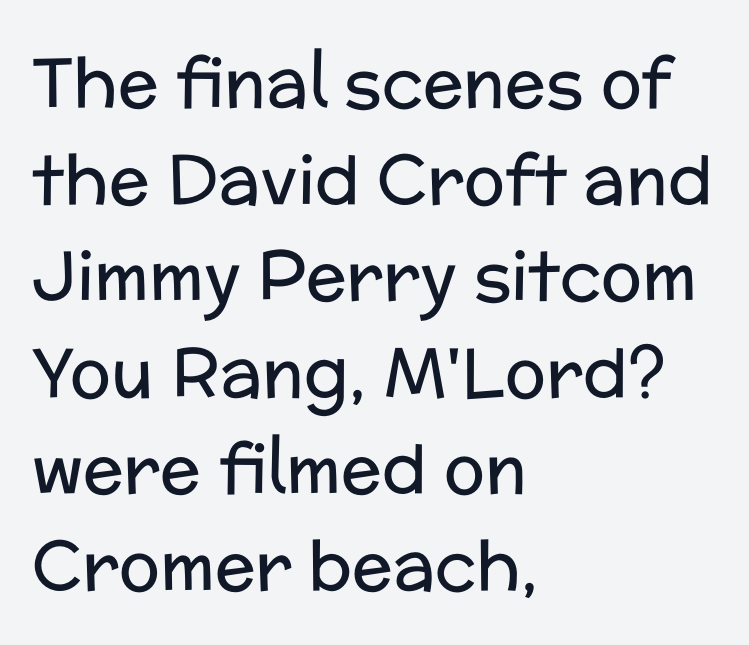
{"serif": "no", "italic": "no", "bold": "no", "weight": "regular", "width": "normal", "stroke_contrast": "low", "x_height": "medium", "monospaced": "no", "underline": "no", "align": "left", "line_spacing": "normal", "line_spacing_ratio": 1.42, "letter_spacing": "normal", "letter_spacing_em": 0.0, "glyph_px": 68}
